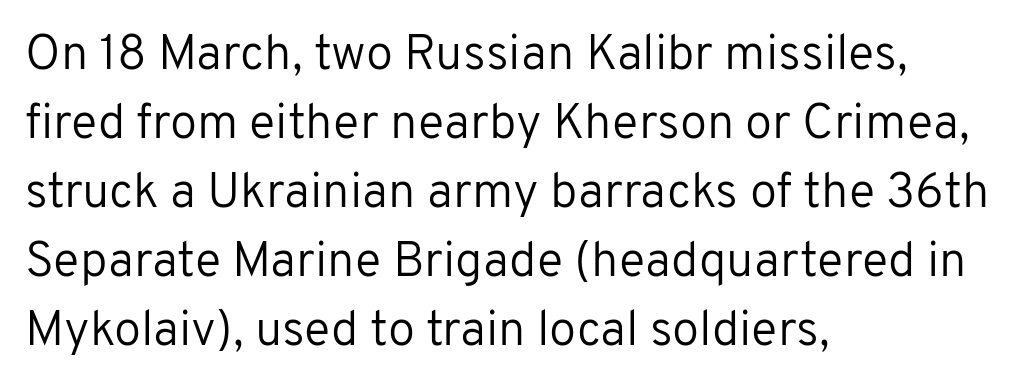
The image shows 49 px regular-weight sans-serif type, upright; set left-aligned, normal line spacing (1.41x), normal letter spacing, not underlined; low stroke contrast and a medium x-height.
